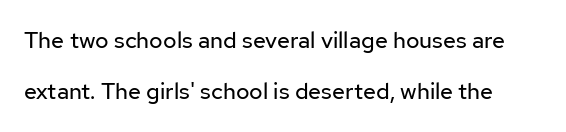
{"italic": "no", "bold": "no", "underline": "no", "line_spacing": "loose", "line_spacing_ratio": 2.22, "letter_spacing": "normal", "letter_spacing_em": 0.0, "glyph_px": 23}
